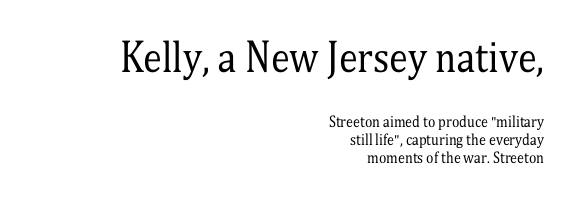
{"serif": "yes", "italic": "no", "bold": "no", "weight": "regular", "width": "condensed", "stroke_contrast": "medium", "x_height": "medium", "monospaced": "no", "underline": "no", "align": "right", "line_spacing": "normal", "line_spacing_ratio": 1.28, "letter_spacing": "normal", "letter_spacing_em": 0.0, "larger_block": "first", "size_ratio": 2.71, "glyph_px": 38}
